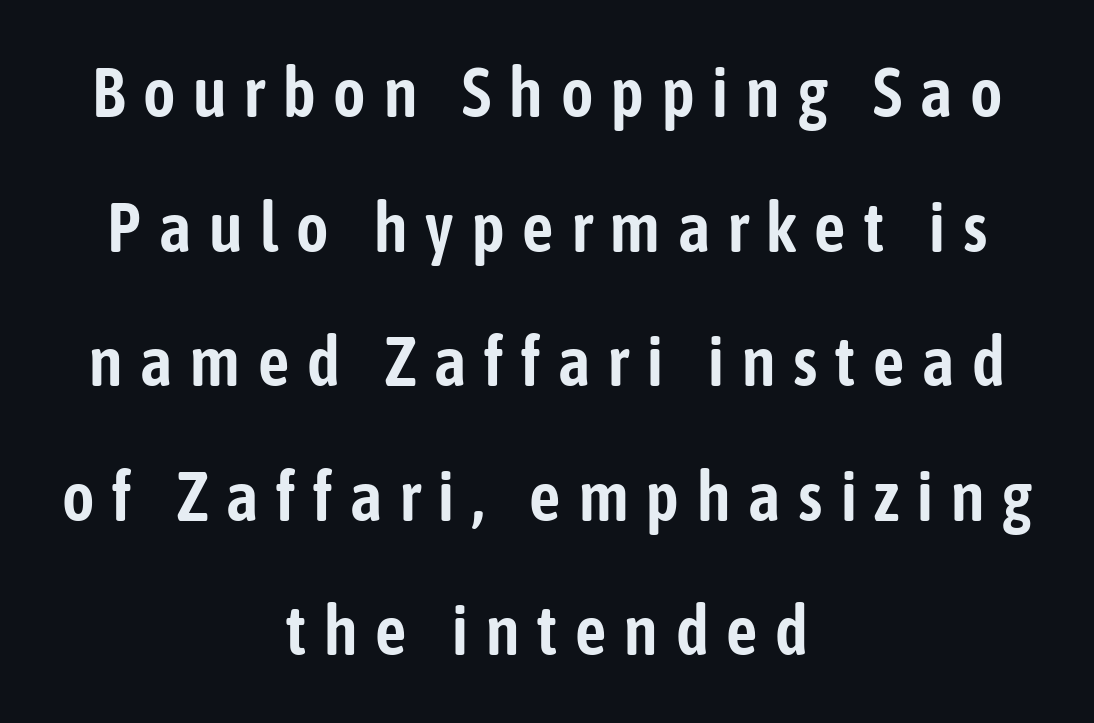
Nobody drew a line under any word here. Varying glyph widths throughout — classic text-font behaviour. Spacing between characters has been opened up far beyond the box default. The line-height multiplier appears high, well above default.
